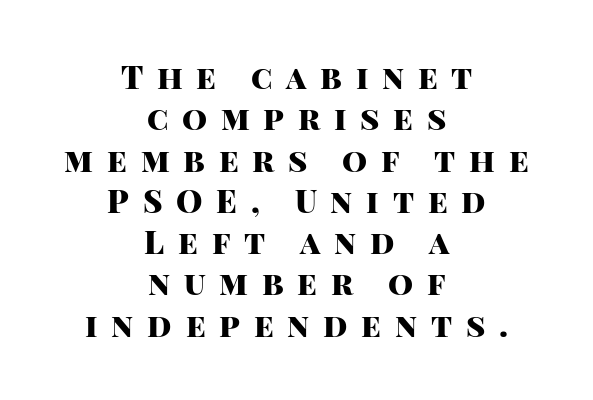
The image shows 32 px heavy sans-serif type, upright; set centered, normal line spacing (1.29x), unusually wide letter spacing (+0.43 em), not underlined; high stroke contrast and a large x-height.
